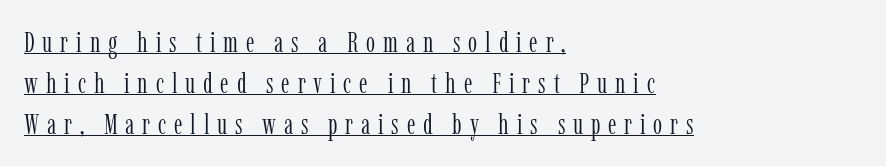
The image shows 29 px light, condensed serif type, upright; set left-aligned, normal line spacing (1.41x), unusually wide letter spacing (+0.27 em), underlined; low stroke contrast and a medium x-height.
